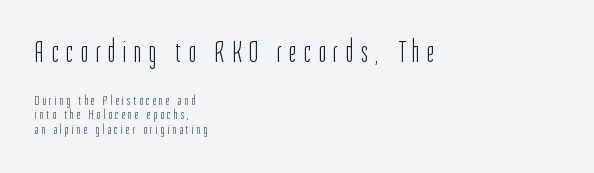
{"serif": "no", "italic": "no", "bold": "no", "weight": "light", "width": "condensed", "stroke_contrast": "low", "x_height": "medium", "monospaced": "no", "underline": "no", "align": "left", "line_spacing": "tight", "line_spacing_ratio": 1.03, "letter_spacing": "wide", "letter_spacing_em": 0.25, "larger_block": "first", "size_ratio": 2.21, "glyph_px": 31}
